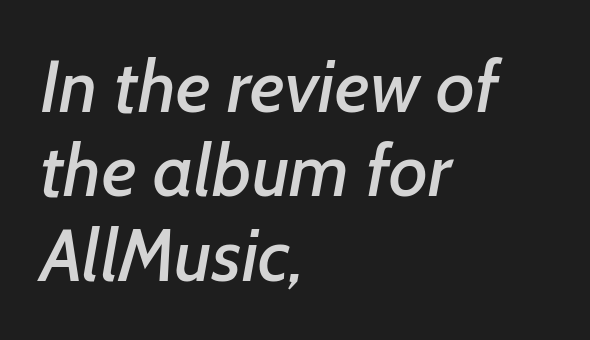
The image shows 74 px sans-serif type; set left-aligned, tight line spacing (1.14x), normal letter spacing, not underlined; low stroke contrast and a medium x-height.
